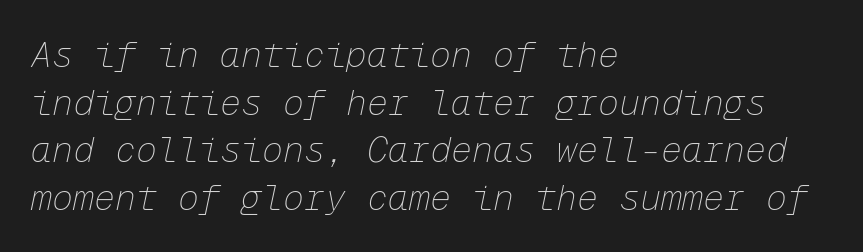
{"italic": "yes", "lean": "right", "slant_degrees": 12, "bold": "no", "weight": "thin", "width": "normal", "stroke_contrast": "low", "x_height": "medium", "monospaced": "yes", "underline": "no", "align": "left", "line_spacing": "normal", "line_spacing_ratio": 1.36, "letter_spacing": "normal", "letter_spacing_em": 0.0, "glyph_px": 35}
